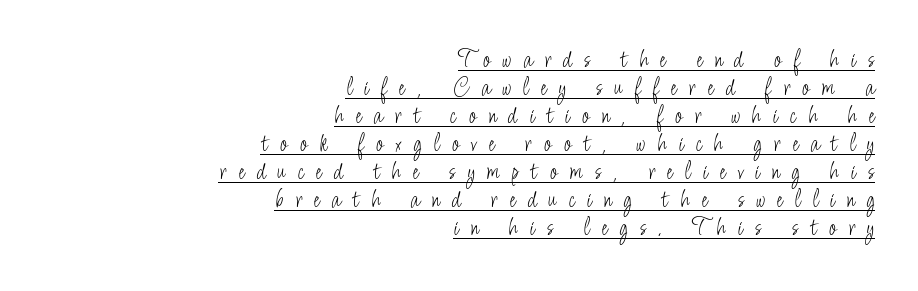
The image shows 27 px text type; set right-aligned, tight line spacing (1.04x), unusually wide letter spacing (+0.44 em), underlined.
